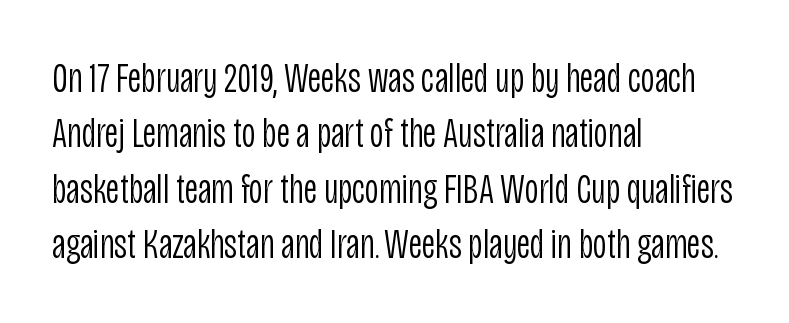
Decoration check: the copy has no underline. Is the type heavy? It reads as light-to-regular instead. Proportional: the letters do not fall into vertical columns. Does the copy run flush right? No — it runs flush left. Normally led — the rows are evenly, conventionally spaced. The type sits square on the baseline with zero lean.
